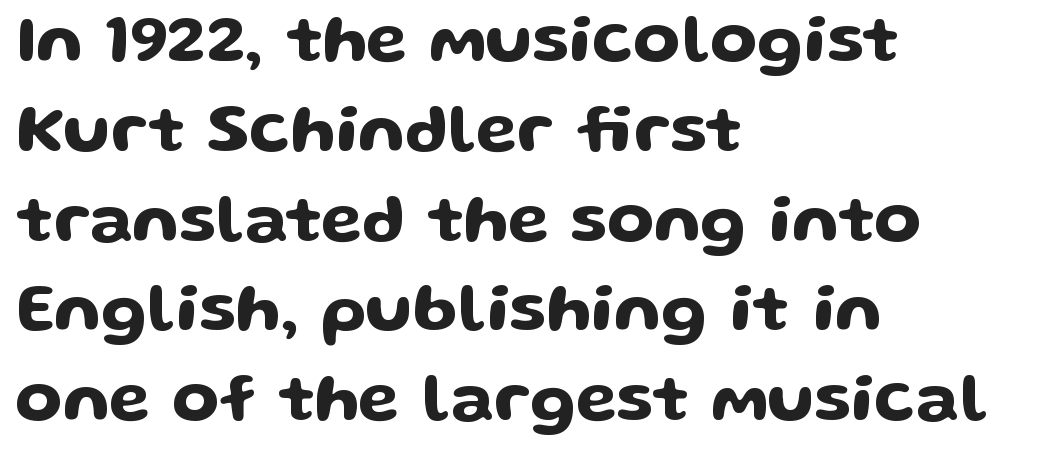
{"serif": "no", "italic": "no", "width": "wide", "stroke_contrast": "low", "x_height": "medium", "monospaced": "no", "underline": "no", "align": "left", "line_spacing": "normal", "line_spacing_ratio": 1.32, "letter_spacing": "normal", "letter_spacing_em": 0.0, "glyph_px": 68}
